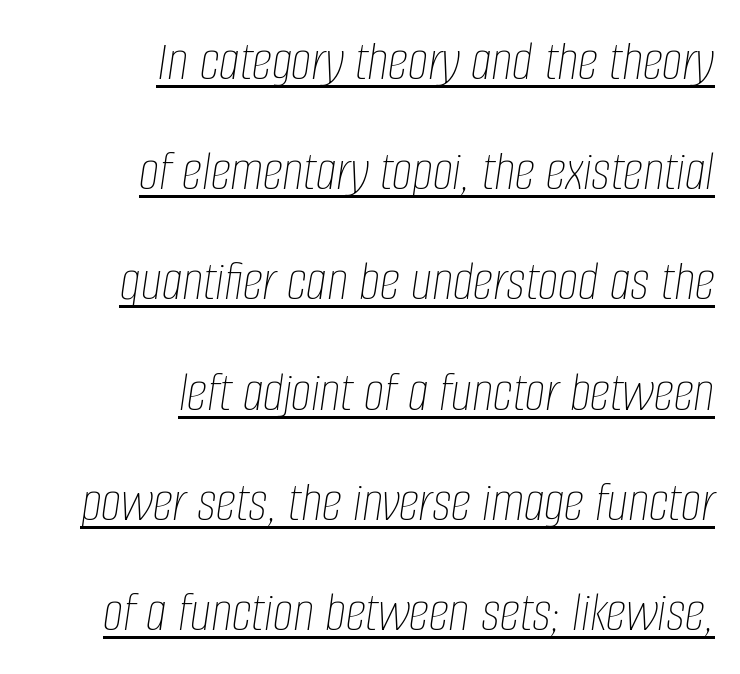
{"italic": "yes", "lean": "right", "slant_degrees": 8, "bold": "no", "weight": "thin", "width": "condensed", "stroke_contrast": "low", "x_height": "large", "monospaced": "no", "underline": "yes", "align": "right", "line_spacing": "loose", "line_spacing_ratio": 1.9, "letter_spacing": "normal", "letter_spacing_em": 0.0, "glyph_px": 58}
